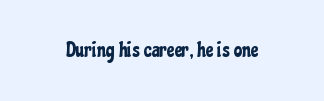
Every character sits straight up, as roman type does. The string is rendered with underlining switched off. Students, note that the glyphs here touch the page at normal intervals.
